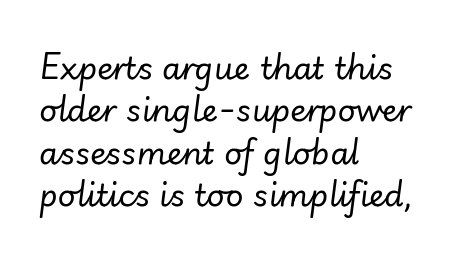
The image shows 31 px regular-weight type, italic (leaning right); set left-aligned, normal line spacing (1.37x), normal letter spacing, not underlined; low stroke contrast and a small x-height.
